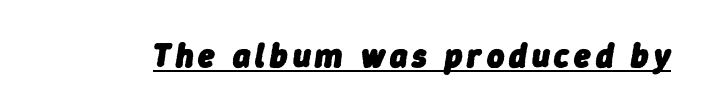
{"italic": "yes", "lean": "right", "slant_degrees": 9, "bold": "yes", "weight": "heavy", "width": "normal", "stroke_contrast": "low", "x_height": "medium", "monospaced": "no", "underline": "yes", "glyph_px": 33}
